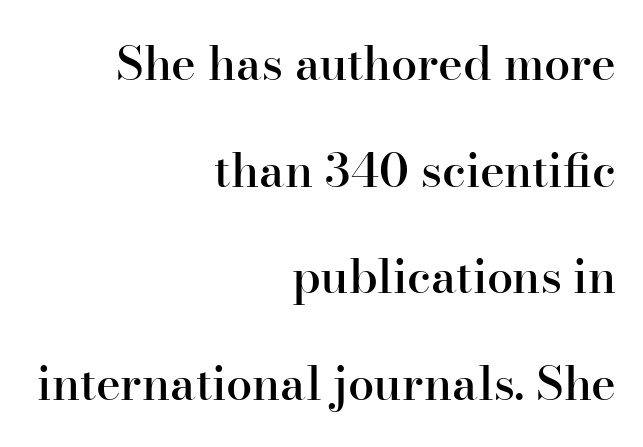
Q: Is the text bold? A: Semi-bold.
Q: Is the text italic (slanted)? A: No, it is upright.
Q: Is the typeface a serif or a sans-serif typeface? A: Serif.
Q: Is the text underlined? A: No.
Q: How is the paragraph aligned? A: Right-aligned.
Q: Is the spacing between letters normal or unusually wide? A: Normal.
Q: Is the spacing between lines tight, normal or loose? A: Loose.
Q: Width (condensed, normal, or wide)? A: Normal.
Q: Stroke contrast? A: High.
Q: x-height? A: Small.
Q: Monospaced? A: No.
